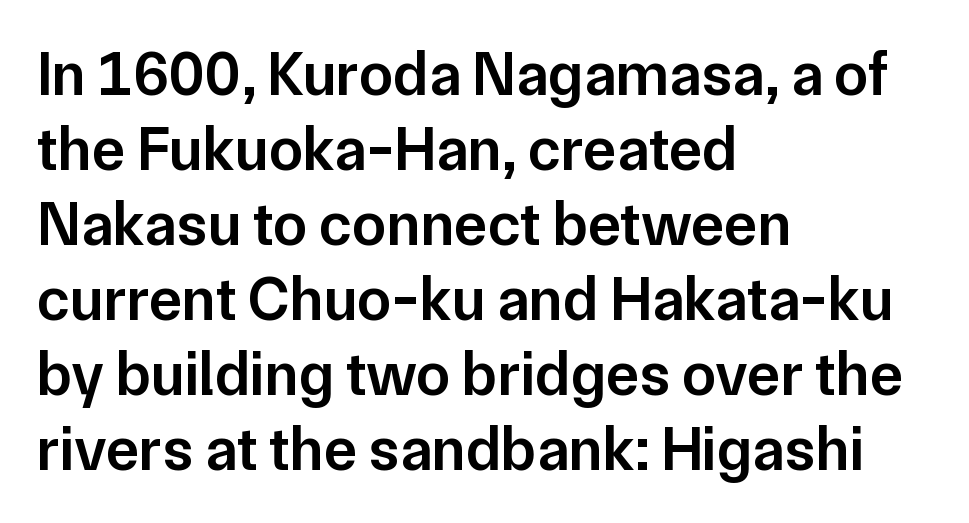
Q: Is the text bold? A: Semi-bold.
Q: Is the text italic (slanted)? A: No, it is upright.
Q: Is the typeface a serif or a sans-serif typeface? A: Sans-serif.
Q: Is the text underlined? A: No.
Q: How is the paragraph aligned? A: Left-aligned.
Q: Is the spacing between letters normal or unusually wide? A: Normal.
Q: Width (condensed, normal, or wide)? A: Normal.
Q: Stroke contrast? A: Low.
Q: x-height? A: Medium.
Q: Monospaced? A: No.
